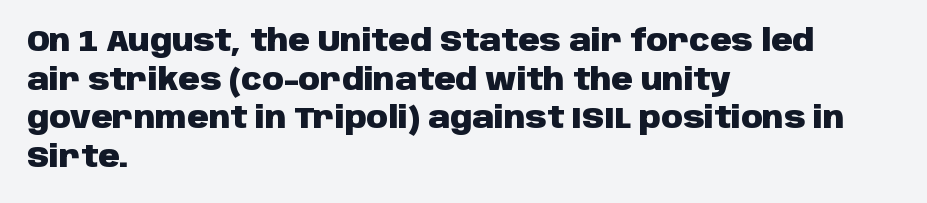
The paragraph shown leans on its left margin. Bold? Absolutely — the strokes are thick and heavy. To sum up the face: it is a sans, with no serifs. Upright lettering throughout. Leading matches the norm, producing a regular column. Think of a printed novel: that variable character pitch is what you see here.
